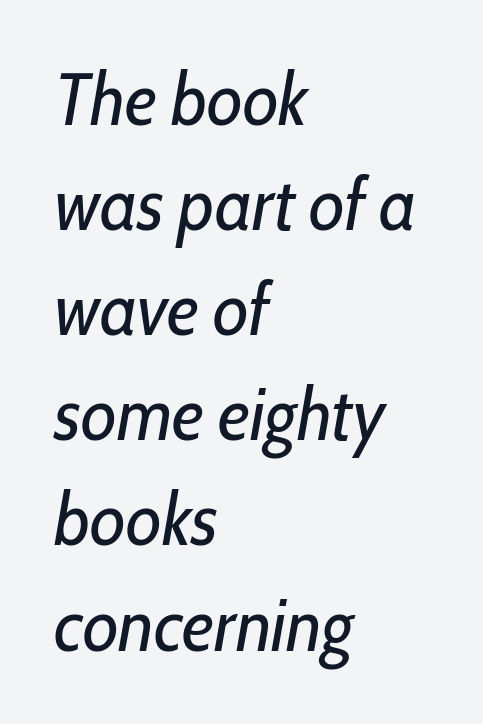
Q: Is the text bold? A: No.
Q: Is the text italic (slanted)? A: Yes, it leans right by about 10 degrees.
Q: Is the text underlined? A: No.
Q: How is the paragraph aligned? A: Left-aligned.
Q: Is the spacing between letters normal or unusually wide? A: Normal.
Q: Is the spacing between lines tight, normal or loose? A: Normal.
Q: Width (condensed, normal, or wide)? A: Condensed.
Q: Stroke contrast? A: Low.
Q: x-height? A: Medium.
Q: Monospaced? A: No.
